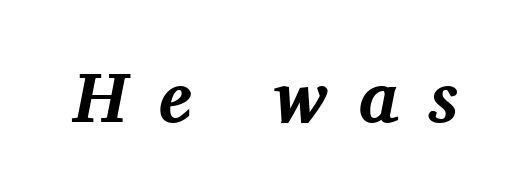
{"serif": "yes", "italic": "yes", "lean": "right", "slant_degrees": 11, "bold": "yes", "weight": "bold", "width": "normal", "stroke_contrast": "medium", "x_height": "medium", "monospaced": "no", "underline": "no", "letter_spacing": "wide", "letter_spacing_em": 0.43, "glyph_px": 71}
